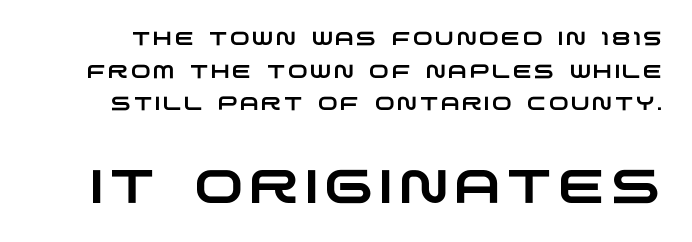
The image shows 47 px wide sans-serif type; set line spacing 1.72x, not underlined; the second (bottom) block is 2.47x larger; low stroke contrast and a large x-height.
